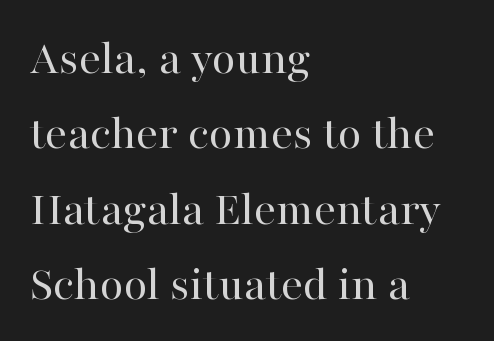
{"serif": "yes", "italic": "no", "bold": "no", "weight": "regular", "width": "normal", "stroke_contrast": "high", "x_height": "medium", "monospaced": "no", "underline": "no", "align": "left", "line_spacing": "normal", "line_spacing_ratio": 1.54, "letter_spacing": "normal", "letter_spacing_em": 0.0, "glyph_px": 49}
